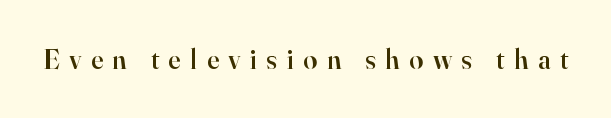
Q: Is the text bold? A: Semi-bold.
Q: Is the text italic (slanted)? A: No, it is upright.
Q: Is the typeface a serif or a sans-serif typeface? A: Serif.
Q: Is the text underlined? A: No.
Q: Is the spacing between letters normal or unusually wide? A: Unusually wide.
Q: Width (condensed, normal, or wide)? A: Normal.
Q: Stroke contrast? A: High.
Q: x-height? A: Small.
Q: Monospaced? A: No.
